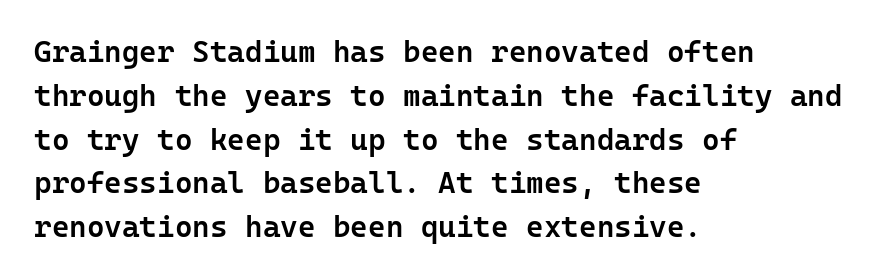
Q: Is the text bold? A: Semi-bold.
Q: Is the text italic (slanted)? A: No, it is upright.
Q: Is the typeface a serif or a sans-serif typeface? A: Sans-serif.
Q: Is the text underlined? A: No.
Q: How is the paragraph aligned? A: Left-aligned.
Q: Is the spacing between letters normal or unusually wide? A: Normal.
Q: Is the spacing between lines tight, normal or loose? A: Normal.
Q: Width (condensed, normal, or wide)? A: Normal.
Q: Stroke contrast? A: Low.
Q: x-height? A: Medium.
